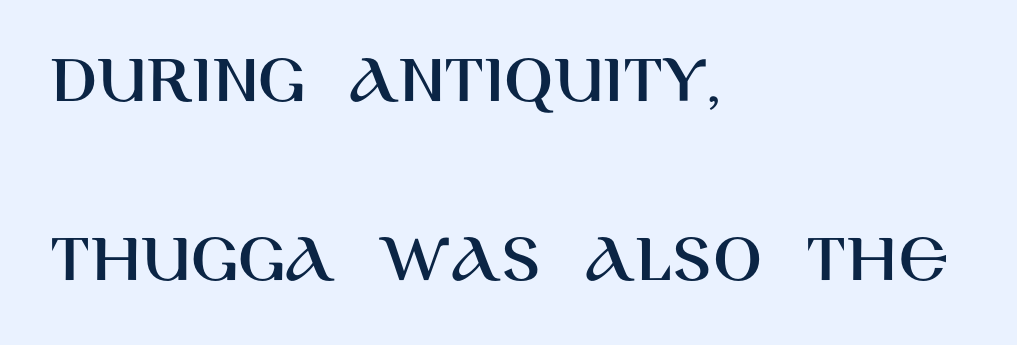
The image shows 72 px sans-serif type, upright; set left-aligned, loose line spacing (2.48x), normal letter spacing, not underlined; high stroke contrast and a large x-height.
